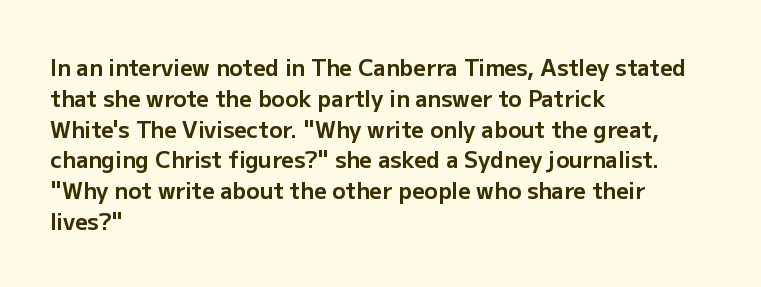
{"italic": "no", "bold": "yes", "underline": "no", "align": "left", "line_spacing": "normal", "line_spacing_ratio": 1.4, "letter_spacing": "normal", "letter_spacing_em": 0.0, "glyph_px": 22}
